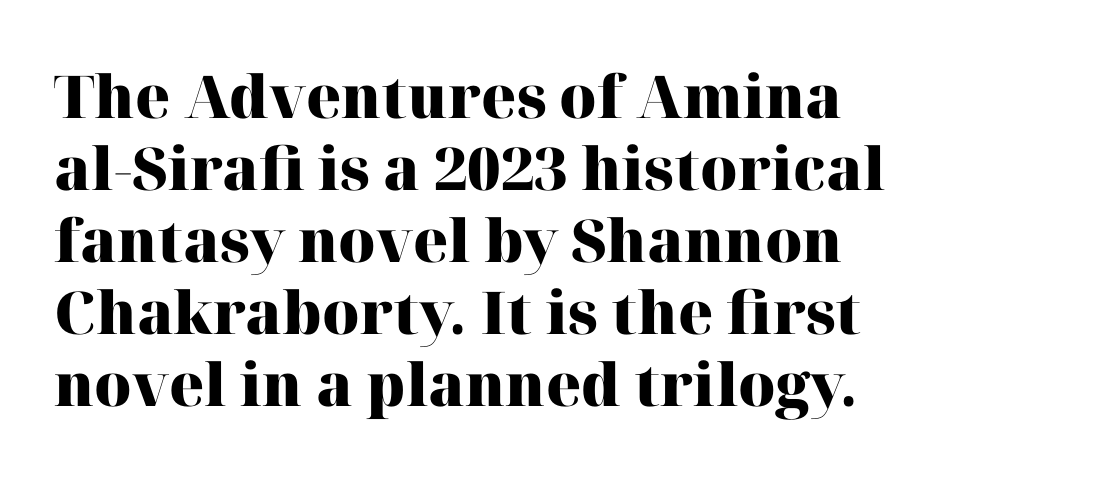
Q: Is the text bold? A: Yes.
Q: Is the text italic (slanted)? A: No, it is upright.
Q: Is the typeface a serif or a sans-serif typeface? A: Serif.
Q: Is the text underlined? A: No.
Q: How is the paragraph aligned? A: Left-aligned.
Q: Is the spacing between letters normal or unusually wide? A: Normal.
Q: Width (condensed, normal, or wide)? A: Normal.
Q: Stroke contrast? A: High.
Q: x-height? A: Medium.
Q: Monospaced? A: No.
